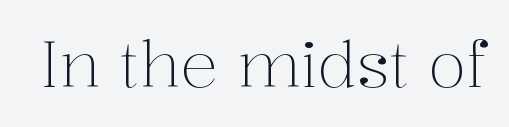
{"serif": "yes", "italic": "no", "bold": "no", "weight": "light", "width": "normal", "stroke_contrast": "medium", "x_height": "medium", "monospaced": "no", "underline": "no", "letter_spacing": "normal", "letter_spacing_em": 0.0, "glyph_px": 63}
